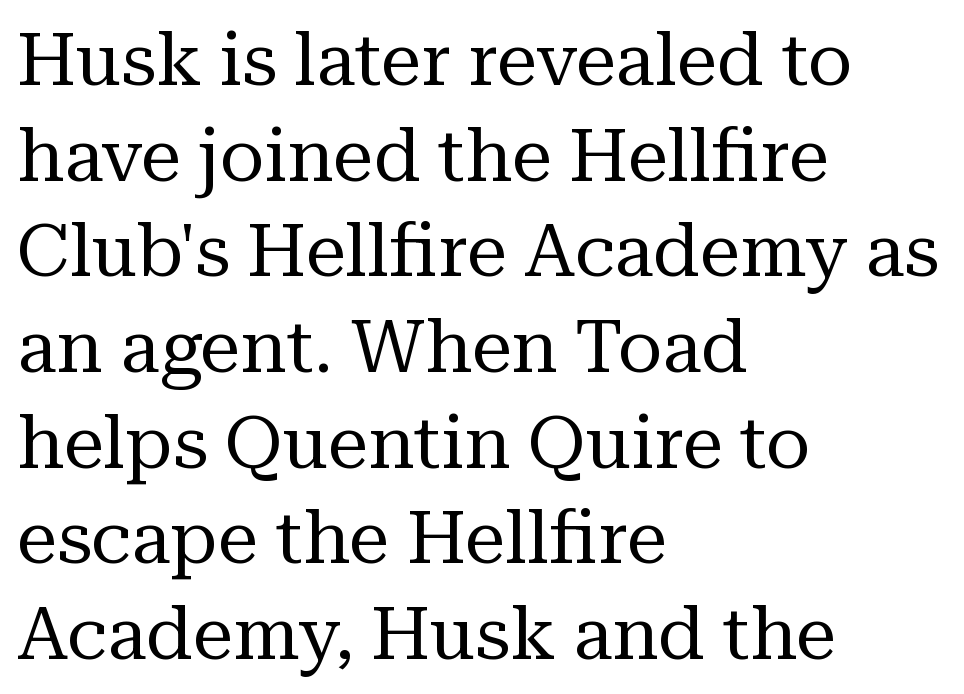
Q: Is the text bold? A: No.
Q: Is the text italic (slanted)? A: No, it is upright.
Q: Is the typeface a serif or a sans-serif typeface? A: Serif.
Q: Is the text underlined? A: No.
Q: How is the paragraph aligned? A: Left-aligned.
Q: Is the spacing between letters normal or unusually wide? A: Normal.
Q: Is the spacing between lines tight, normal or loose? A: Normal.
Q: Width (condensed, normal, or wide)? A: Normal.
Q: Stroke contrast? A: Medium.
Q: x-height? A: Medium.
Q: Monospaced? A: No.
